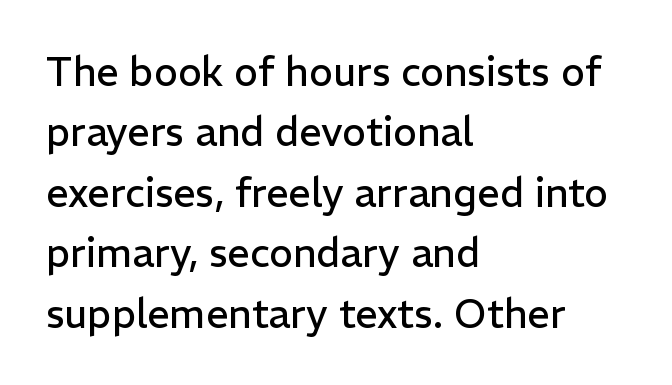
{"serif": "no", "italic": "no", "bold": "no", "weight": "regular", "width": "normal", "stroke_contrast": "low", "x_height": "medium", "monospaced": "no", "underline": "no", "align": "left", "line_spacing": "normal", "line_spacing_ratio": 1.51, "letter_spacing": "normal", "letter_spacing_em": 0.0, "glyph_px": 40}
